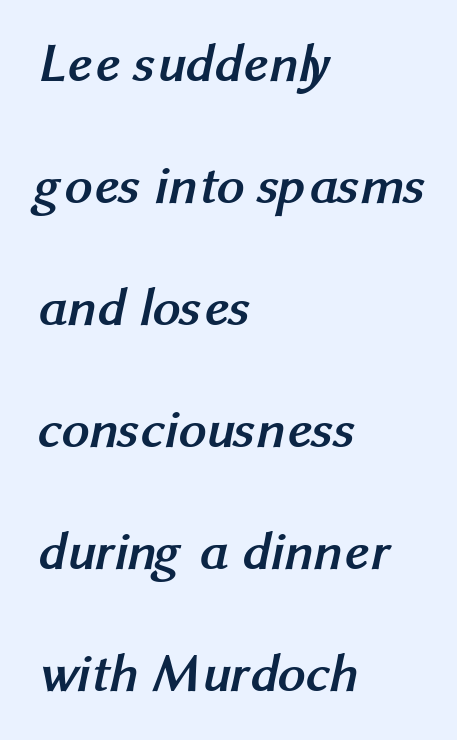
Glance below the letters and you will spot only blank space. The typeface chosen for these lines omits serifs. I'd describe the lettering as bold — thick and assertive. Spacing verdict: proportional, widths tailored to each character.
